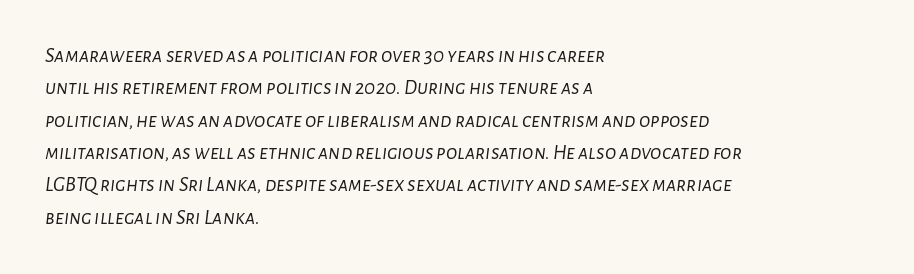
{"italic": "yes", "lean": "right", "slant_degrees": 7, "bold": "no", "underline": "no", "align": "left", "line_spacing": "normal", "line_spacing_ratio": 1.54, "letter_spacing": "normal", "letter_spacing_em": 0.0, "glyph_px": 21}
